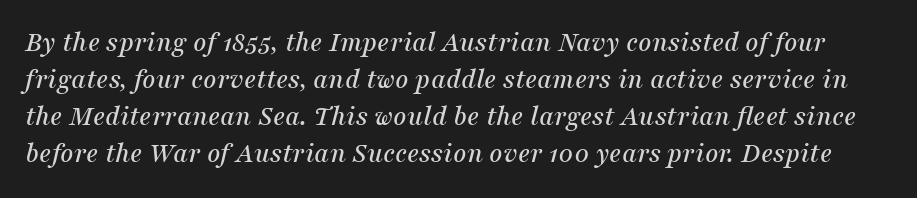
{"serif": "yes", "italic": "yes", "lean": "right", "slant_degrees": 16, "width": "normal", "stroke_contrast": "medium", "x_height": "medium", "monospaced": "no", "underline": "no", "line_spacing": "normal", "line_spacing_ratio": 1.28, "letter_spacing": "normal", "letter_spacing_em": 0.0, "glyph_px": 29}
